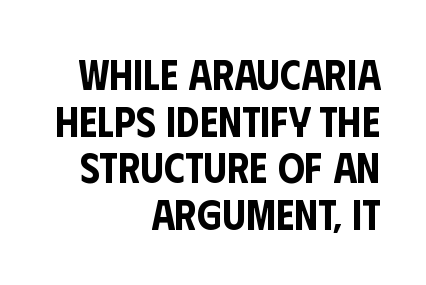
The image shows 42 px condensed sans-serif type, upright; set right-aligned, tight line spacing (1.11x), normal letter spacing, not underlined; low stroke contrast and a large x-height.
